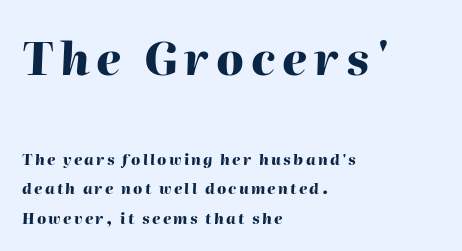
Q: Is the text bold? A: Yes.
Q: Is the text italic (slanted)? A: Yes, it leans right by about 2 degrees.
Q: Is the text underlined? A: No.
Q: How is the paragraph aligned? A: Left-aligned.
Q: Is the spacing between lines tight, normal or loose? A: Loose.
Q: Which block of text is set in a larger size, the first (top) or the second (bottom)? A: The first (top) one.
Q: Width (condensed, normal, or wide)? A: Normal.
Q: Stroke contrast? A: High.
Q: x-height? A: Medium.
Q: Monospaced? A: No.
